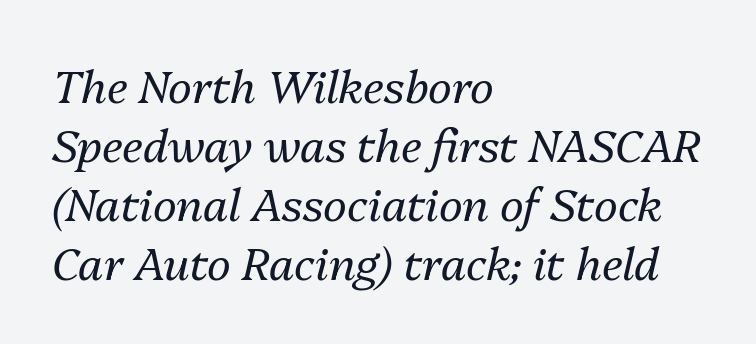
Varying glyph widths throughout — classic text-font behaviour. Observe the lean: these are italic letterforms. Beneath every word, the page is bare. The typesetting does not lean heavy: it is not bold. If you drew a ruler down the left edge, every line would touch it. Successive baselines arrive at the customary interval.
